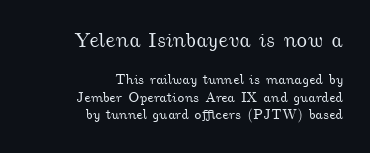
The image shows 21 px text type; set right-aligned, normal line spacing (1.25x), normal letter spacing, not underlined; the first (top) block is 1.5x larger.
